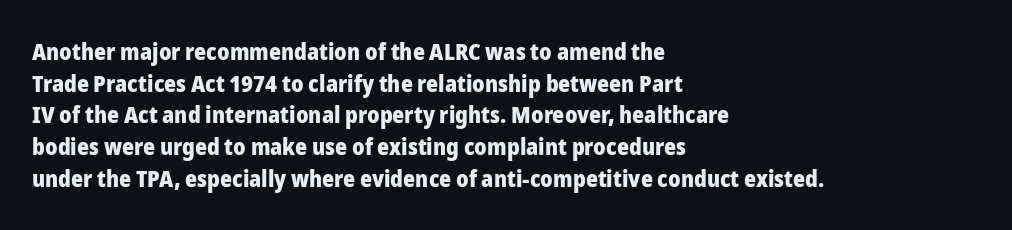
The image shows 23 px bold type, upright; set left-aligned, normal line spacing (1.38x), normal letter spacing, not underlined.
